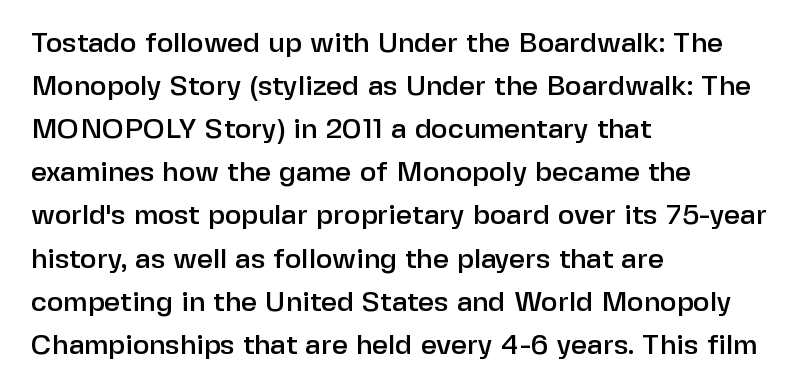
Vertically, the passage feels balanced, rows spaced as you'd expect. What kind of face is this? One without serifs — a sans. Here the designer chose a conventional face with non-uniform glyph widths. Look at the tracking — it's just the regular setting, nothing added. Designer's note — italics off, roman on.
